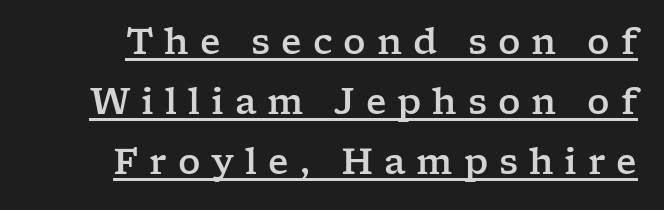
The letterforms stand isolated, each surrounded by extra space. This sample has the flowing, uneven cadence of proportional lettering. Letterform terminals end in serifs throughout the passage. The type sits square on the baseline with zero lean. This is underlined copy, the kind a proofreader might mark for attention.
